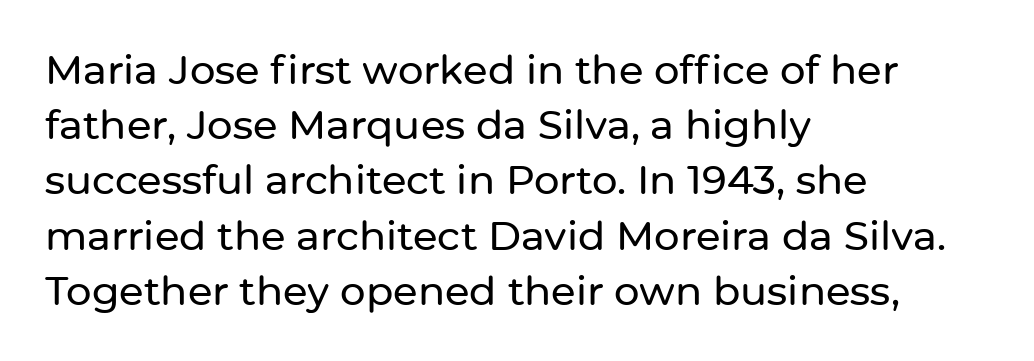
The line-height multiplier appears to be the usual default. Think of a printed novel: that variable character pitch is what you see here. The glyphs are unaccompanied by any horizontal stroke below them. Stroke terminals: plain, sans-serif.
